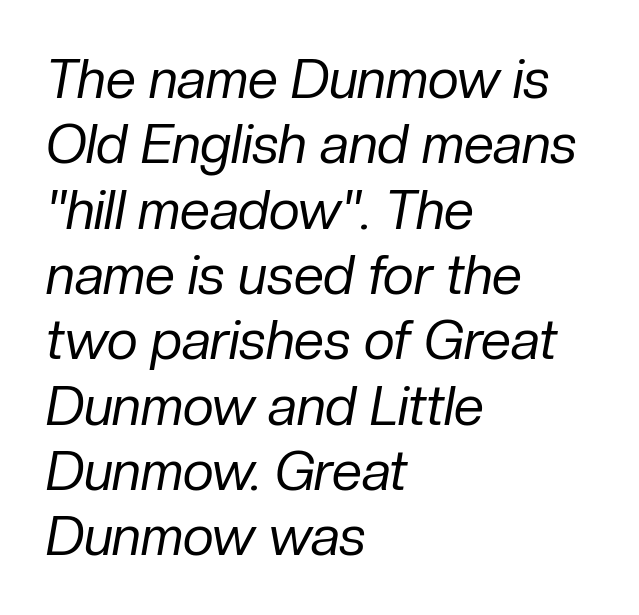
Q: Is the text bold? A: No.
Q: Is the text italic (slanted)? A: Yes, it leans right by about 10 degrees.
Q: Is the text underlined? A: No.
Q: How is the paragraph aligned? A: Left-aligned.
Q: Is the spacing between letters normal or unusually wide? A: Normal.
Q: Width (condensed, normal, or wide)? A: Normal.
Q: Stroke contrast? A: Low.
Q: x-height? A: Medium.
Q: Monospaced? A: No.
